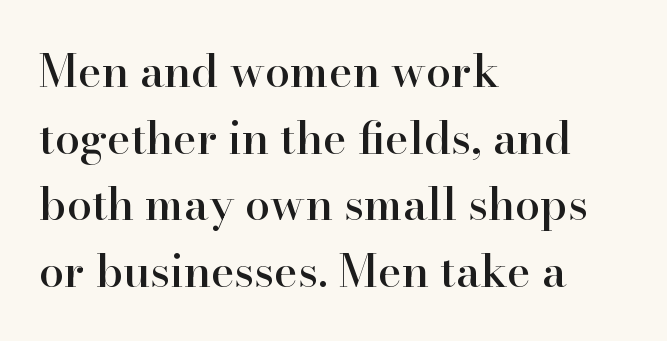
Q: Is the text italic (slanted)? A: No, it is upright.
Q: Is the typeface a serif or a sans-serif typeface? A: Serif.
Q: Is the text underlined? A: No.
Q: How is the paragraph aligned? A: Left-aligned.
Q: Is the spacing between letters normal or unusually wide? A: Normal.
Q: Is the spacing between lines tight, normal or loose? A: Normal.
Q: Width (condensed, normal, or wide)? A: Normal.
Q: Stroke contrast? A: High.
Q: x-height? A: Small.
Q: Monospaced? A: No.
